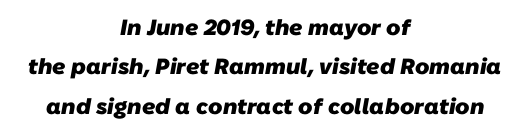
{"bold": "yes", "underline": "no", "align": "center", "line_spacing_ratio": 1.79, "letter_spacing": "normal", "letter_spacing_em": 0.0, "glyph_px": 22}
